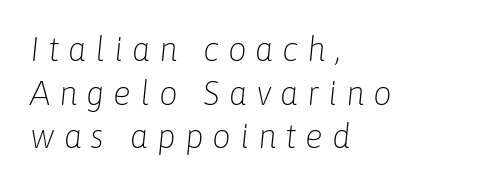
The image shows 33 px light type, italic (leaning right); set left-aligned, normal line spacing (1.32x), unusually wide letter spacing (+0.27 em), not underlined; low stroke contrast and a medium x-height.
